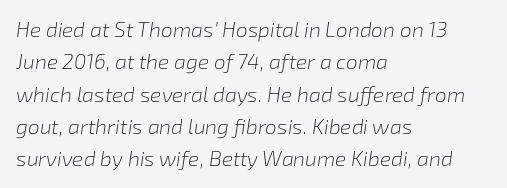
The image shows 21 px text type, italic (leaning right); set left-aligned, normal line spacing (1.54x), normal letter spacing, not underlined.
